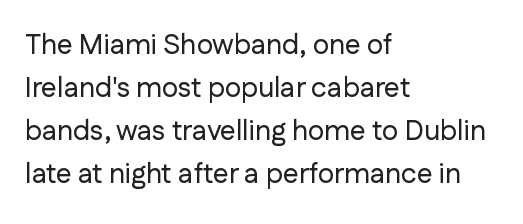
{"serif": "no", "italic": "no", "width": "normal", "stroke_contrast": "low", "x_height": "medium", "monospaced": "no", "underline": "no", "align": "left", "line_spacing": "normal", "line_spacing_ratio": 1.54, "letter_spacing": "normal", "letter_spacing_em": 0.0, "glyph_px": 28}
